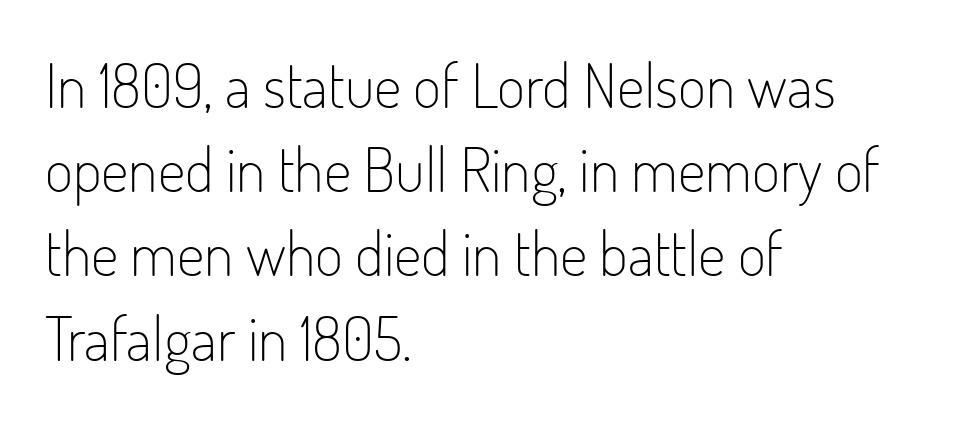
Q: Is the text bold? A: No.
Q: Is the text italic (slanted)? A: No, it is upright.
Q: Is the typeface a serif or a sans-serif typeface? A: Sans-serif.
Q: Is the text underlined? A: No.
Q: How is the paragraph aligned? A: Left-aligned.
Q: Is the spacing between letters normal or unusually wide? A: Normal.
Q: Is the spacing between lines tight, normal or loose? A: Normal.
Q: Width (condensed, normal, or wide)? A: Condensed.
Q: Stroke contrast? A: Low.
Q: x-height? A: Small.
Q: Monospaced? A: No.
